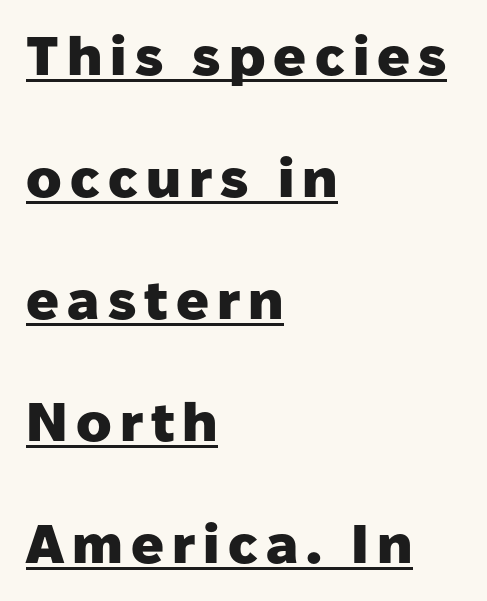
Alignment: flush left. Strokes here are thick enough to call this a true bold. These lines are composed in type without serifs. Character widths vary here, with narrow letters taking less room than wide ones.
